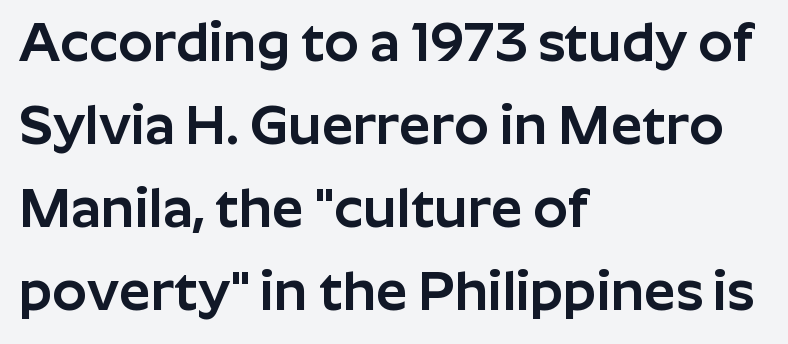
{"serif": "no", "italic": "no", "width": "normal", "stroke_contrast": "low", "x_height": "medium", "monospaced": "no", "underline": "no", "align": "left", "line_spacing": "normal", "line_spacing_ratio": 1.51, "letter_spacing": "normal", "letter_spacing_em": 0.0, "glyph_px": 55}
